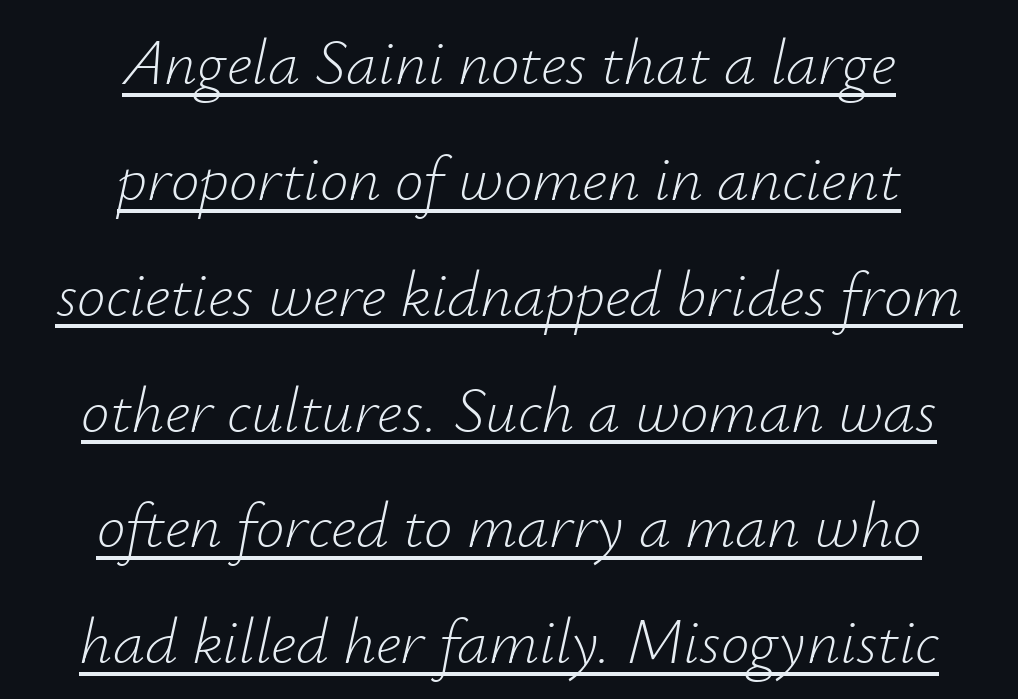
The image shows 64 px light type, italic (leaning right); set centered, line spacing 1.81x, normal letter spacing, underlined; low stroke contrast and a small x-height.
